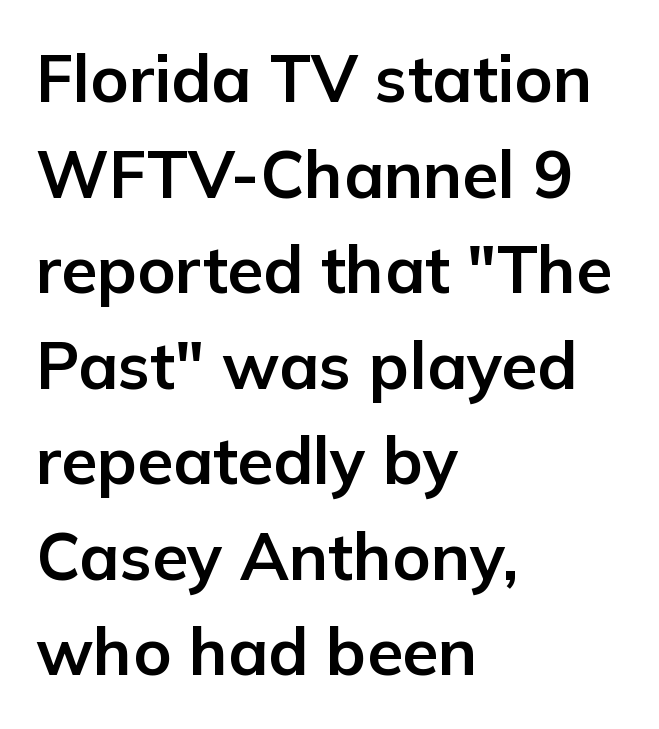
{"serif": "no", "italic": "no", "bold": "yes", "weight": "bold", "width": "normal", "stroke_contrast": "low", "x_height": "medium", "monospaced": "no", "underline": "no", "align": "left", "line_spacing": "normal", "line_spacing_ratio": 1.47, "letter_spacing": "normal", "letter_spacing_em": 0.0, "glyph_px": 65}
